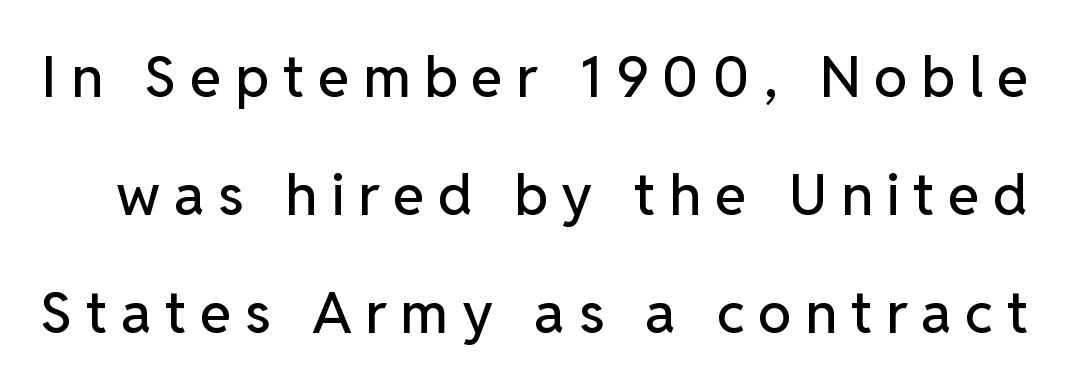
Letters rest on an invisible, unmarked baseline. The tracking reads as deliberately expanded to a designer's eye. Vertically, the passage feels expansive, rows floating well apart. Look at the bottom of the vertical strokes: they stop flat, with no serifs.
